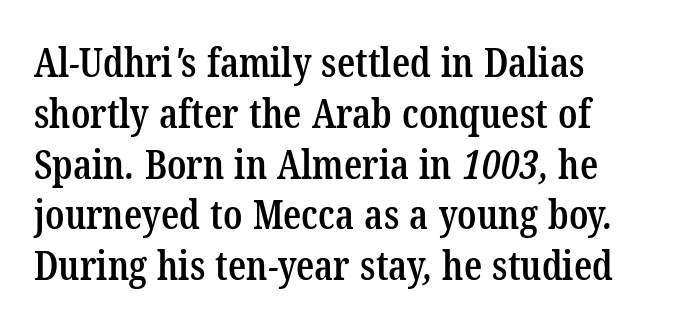
You could call the tracking neutral — neither tight nor loose. Regarding leading, the lines here are spaced in the standard way. Each letter's strokes conclude with small projecting serifs. This sample has the flowing, uneven cadence of proportional lettering.
